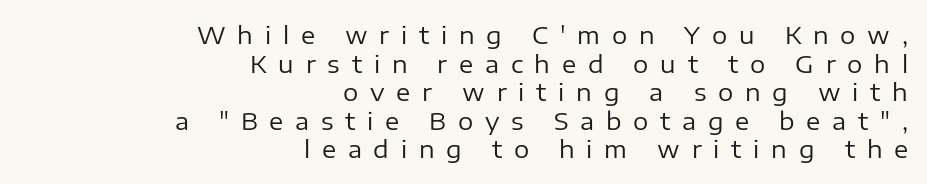
The image shows 24 px text type, upright; set right-aligned, line spacing 1.19x, unusually wide letter spacing (+0.49 em), not underlined.
